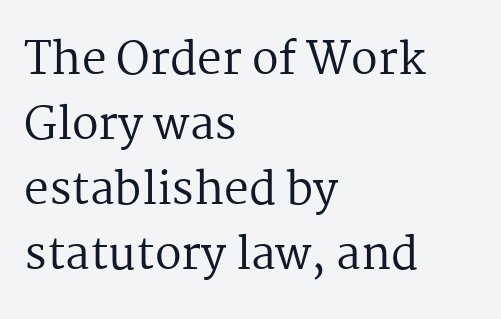
Q: Is the text bold? A: No.
Q: Is the text italic (slanted)? A: No, it is upright.
Q: Is the typeface a serif or a sans-serif typeface? A: Serif.
Q: Is the text underlined? A: No.
Q: How is the paragraph aligned? A: Left-aligned.
Q: Is the spacing between letters normal or unusually wide? A: Normal.
Q: Is the spacing between lines tight, normal or loose? A: Normal.
Q: Width (condensed, normal, or wide)? A: Normal.
Q: Stroke contrast? A: Medium.
Q: x-height? A: Medium.
Q: Monospaced? A: No.
